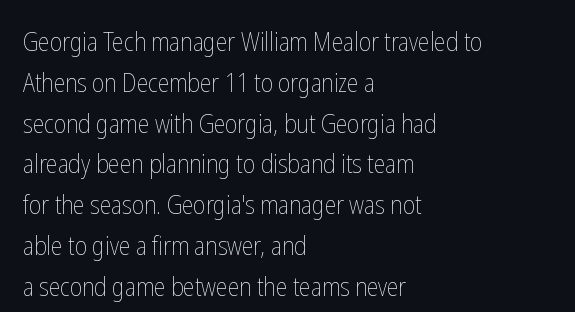
{"italic": "no", "bold": "no", "underline": "no", "align": "left", "line_spacing": "normal", "line_spacing_ratio": 1.57, "letter_spacing": "normal", "letter_spacing_em": 0.0, "glyph_px": 26}
